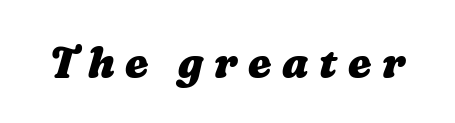
Q: Is the text bold? A: Yes.
Q: Is the text underlined? A: No.
Q: Is the spacing between letters normal or unusually wide? A: Unusually wide.
Q: Width (condensed, normal, or wide)? A: Wide.
Q: Stroke contrast? A: Medium.
Q: x-height? A: Medium.
Q: Monospaced? A: No.
